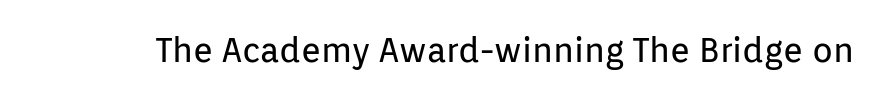
The image shows 34 px regular-weight sans-serif type, upright; set normal letter spacing, not underlined; low stroke contrast and a medium x-height.
